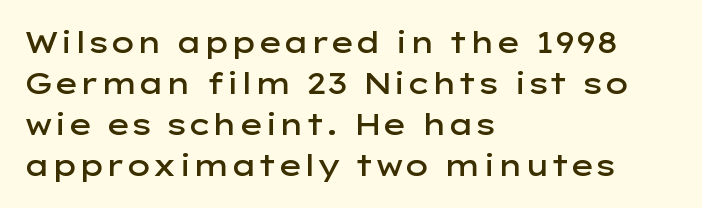
The image shows 29 px semibold, wide sans-serif type, upright; set left-aligned, normal line spacing (1.41x), normal letter spacing, not underlined; low stroke contrast and a medium x-height.
